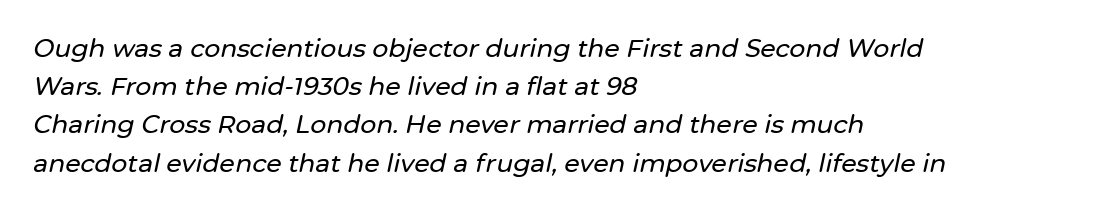
Q: Is the text italic (slanted)? A: Yes, it leans right by about 12 degrees.
Q: Is the text underlined? A: No.
Q: How is the paragraph aligned? A: Left-aligned.
Q: Is the spacing between letters normal or unusually wide? A: Normal.
Q: Is the spacing between lines tight, normal or loose? A: Normal.
